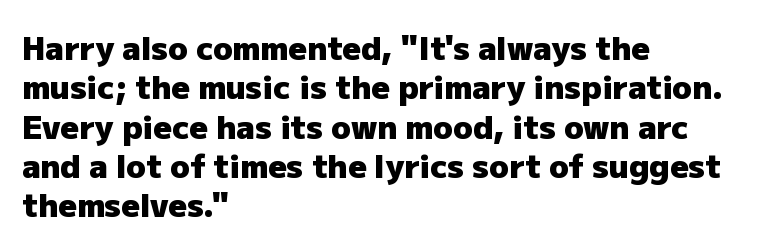
Q: Is the text bold? A: Yes.
Q: Is the text italic (slanted)? A: No, it is upright.
Q: Is the typeface a serif or a sans-serif typeface? A: Sans-serif.
Q: Is the text underlined? A: No.
Q: How is the paragraph aligned? A: Left-aligned.
Q: Is the spacing between letters normal or unusually wide? A: Normal.
Q: Width (condensed, normal, or wide)? A: Normal.
Q: Stroke contrast? A: Low.
Q: x-height? A: Medium.
Q: Monospaced? A: No.
